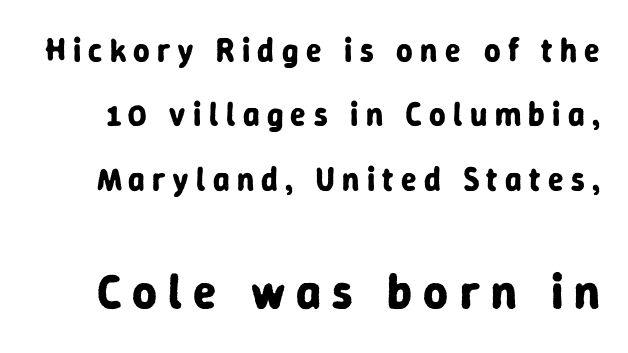
The specimen omits any rule beneath the text block's lines. The rendering shows plain stroke endings on the letterforms — a sans-serif design. These lines have a slow, spaced-out rhythm from letter to letter. The lower block of text is set noticeably larger than the block above it. Proportional: the letters do not fall into vertical columns. The lettering holds an erect, upright posture throughout.
